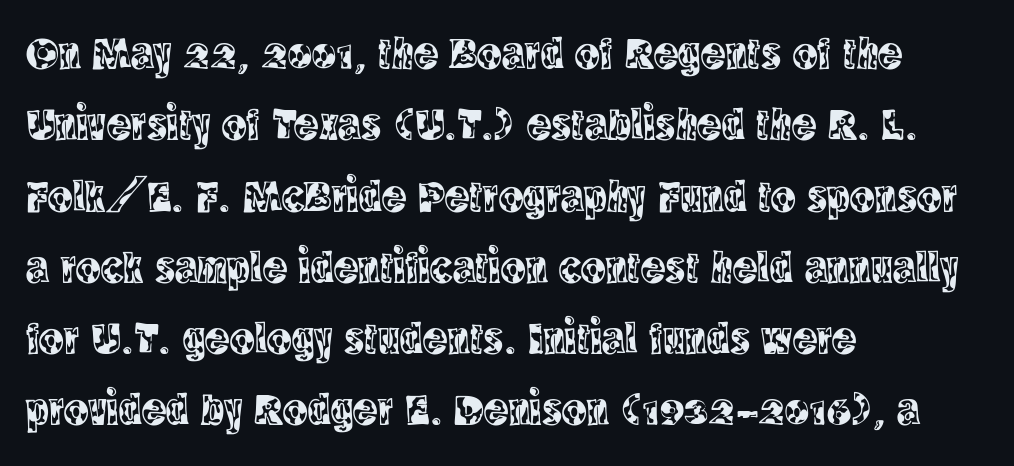
The image shows 46 px condensed serif type, upright; set left-aligned, normal line spacing (1.55x), normal letter spacing, not underlined; a large x-height.
